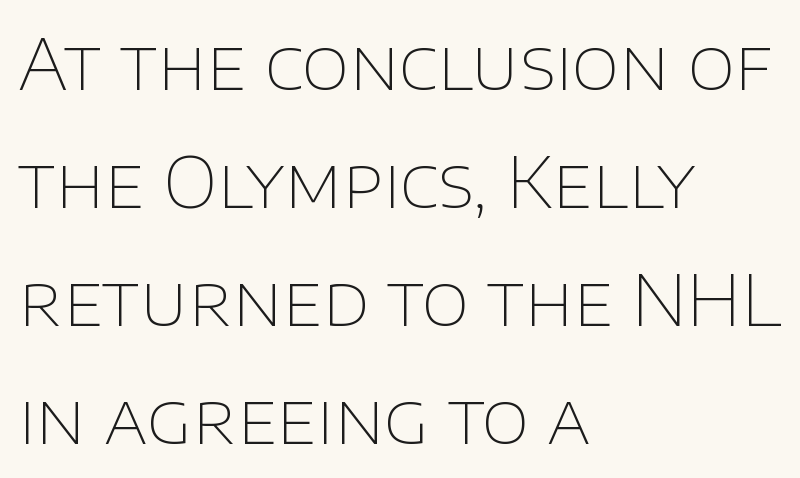
The image shows 69 px thin sans-serif type, upright; set left-aligned, line spacing 1.71x, normal letter spacing, not underlined; low stroke contrast and a large x-height.
